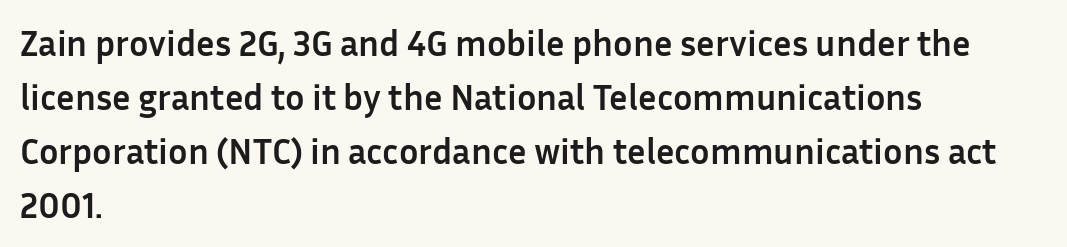
Q: Is the text bold? A: Yes.
Q: Is the text italic (slanted)? A: No, it is upright.
Q: Is the typeface a serif or a sans-serif typeface? A: Sans-serif.
Q: Is the text underlined? A: No.
Q: How is the paragraph aligned? A: Left-aligned.
Q: Is the spacing between letters normal or unusually wide? A: Normal.
Q: Is the spacing between lines tight, normal or loose? A: Normal.
Q: Width (condensed, normal, or wide)? A: Normal.
Q: Stroke contrast? A: Low.
Q: x-height? A: Medium.
Q: Monospaced? A: No.
